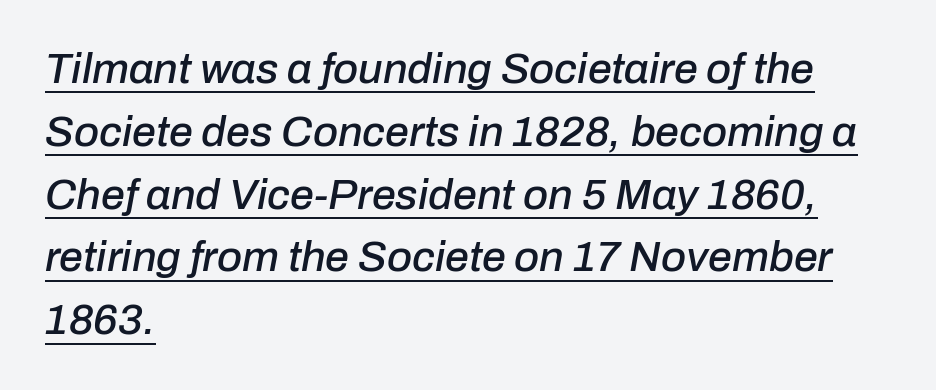
{"italic": "yes", "lean": "right", "slant_degrees": 10, "width": "normal", "stroke_contrast": "low", "x_height": "medium", "monospaced": "no", "underline": "yes", "align": "left", "line_spacing": "normal", "line_spacing_ratio": 1.46, "letter_spacing": "normal", "letter_spacing_em": 0.0, "glyph_px": 43}
